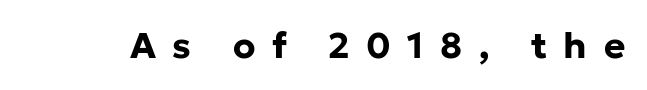
Q: Is the text bold? A: Yes.
Q: Is the text italic (slanted)? A: No, it is upright.
Q: Is the typeface a serif or a sans-serif typeface? A: Sans-serif.
Q: Is the text underlined? A: No.
Q: Is the spacing between letters normal or unusually wide? A: Unusually wide.
Q: Width (condensed, normal, or wide)? A: Normal.
Q: Stroke contrast? A: Low.
Q: x-height? A: Medium.
Q: Monospaced? A: No.
